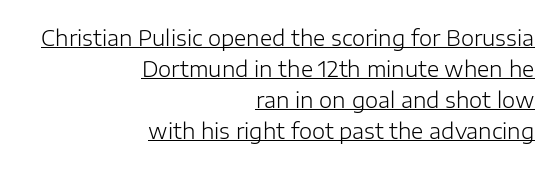
Somebody hit Ctrl+U on this one — the words are underlined. In terms of leading, this rendering sits right in the middle. Glyph-to-glyph distance matches everyday printed text. The lettering stays uniformly vertical, giving the passage a roman look. If you drew a ruler down the right edge, every line would touch it.
